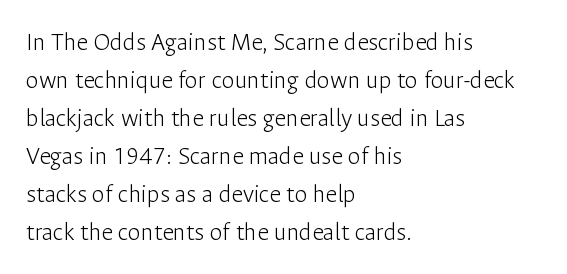
Visually the block forms a straight wall on the left and a jagged coastline on the right. Caption: standard tracking, unaltered. The type sits square on the baseline with zero lean. Weight: not bold — regular or lighter.
